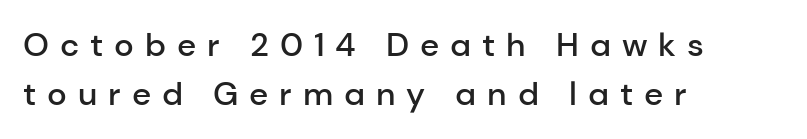
Posture: vertical. The zone under the glyphs is completely vacant. Honestly, the letter spacing is so wide it's the main thing you notice. A typesetter would label this face a sans. Is this a fixed-width face? No — the glyphs have proportional, varying widths. Interline gaps are of average width in this sample.
